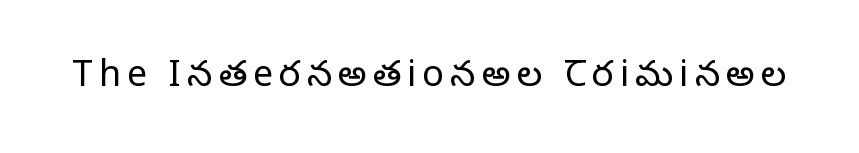
{"serif": "yes", "italic": "no", "bold": "no", "weight": "regular", "width": "normal", "stroke_contrast": "low", "x_height": "large", "monospaced": "no", "underline": "no", "glyph_px": 36}
